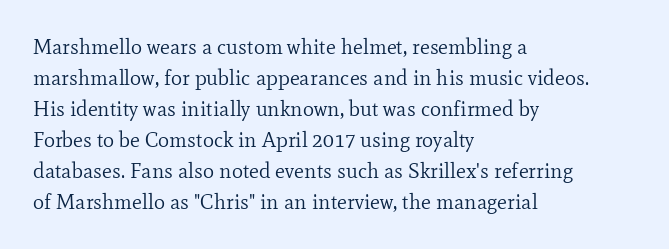
No chunkiness to these letters — they're not bold. The area under the type is left untouched. This rendering uses left alignment, leaving the right contour irregular. The font's upright variant was chosen for this text. Compared with typical body copy, the letter spacing here is the same.
